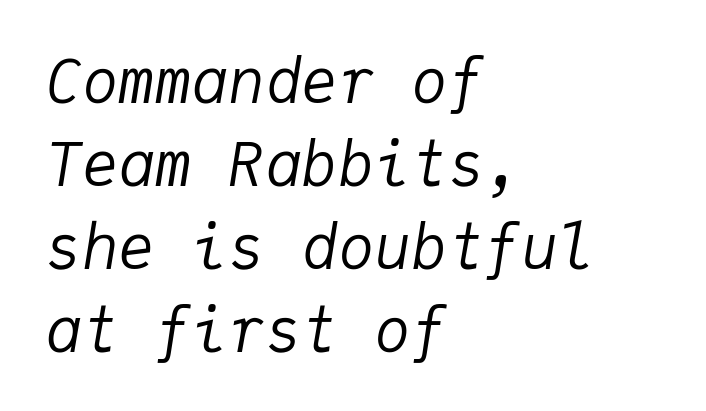
Q: Is the text bold? A: No.
Q: Is the text italic (slanted)? A: Yes, it leans right by about 9 degrees.
Q: Is the text underlined? A: No.
Q: How is the paragraph aligned? A: Left-aligned.
Q: Is the spacing between letters normal or unusually wide? A: Normal.
Q: Is the spacing between lines tight, normal or loose? A: Normal.
Q: Width (condensed, normal, or wide)? A: Normal.
Q: Stroke contrast? A: Low.
Q: x-height? A: Medium.
Q: Monospaced? A: Yes.
